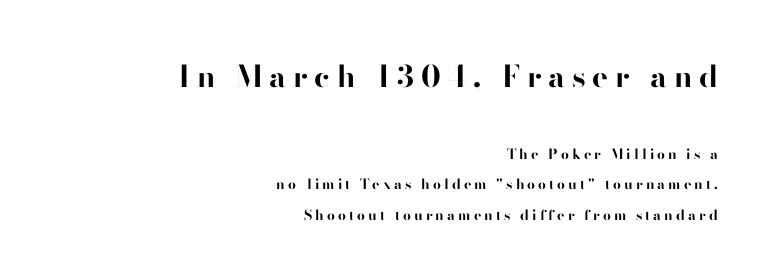
The typesetting leans heavy: a genuine bold. The rendering anchors every line to the right-hand side. A typesetter would label this face a sans. Is this a fixed-width face? No — the glyphs have proportional, varying widths. Large over small — that's the arrangement of the two blocks here. A bare baseline throughout the passage.
